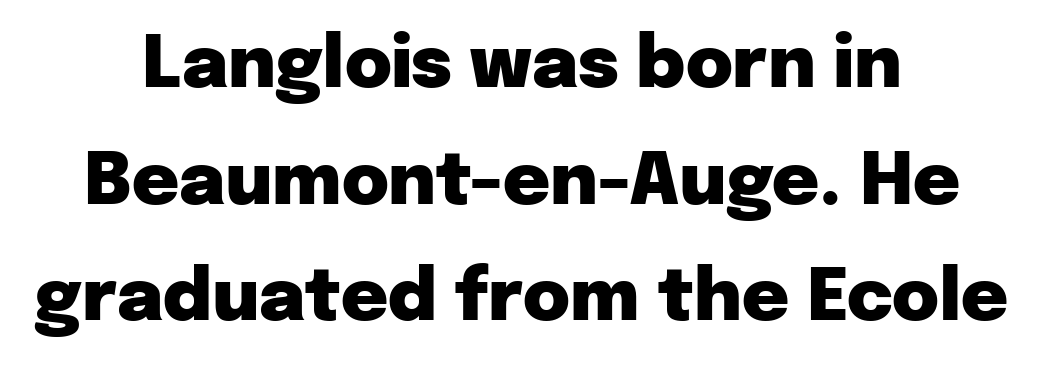
Q: Is the text bold? A: Yes.
Q: Is the text italic (slanted)? A: No, it is upright.
Q: Is the typeface a serif or a sans-serif typeface? A: Sans-serif.
Q: Is the text underlined? A: No.
Q: How is the paragraph aligned? A: Centered.
Q: Is the spacing between letters normal or unusually wide? A: Normal.
Q: Is the spacing between lines tight, normal or loose? A: Normal.
Q: Width (condensed, normal, or wide)? A: Normal.
Q: Stroke contrast? A: Low.
Q: x-height? A: Medium.
Q: Monospaced? A: No.
